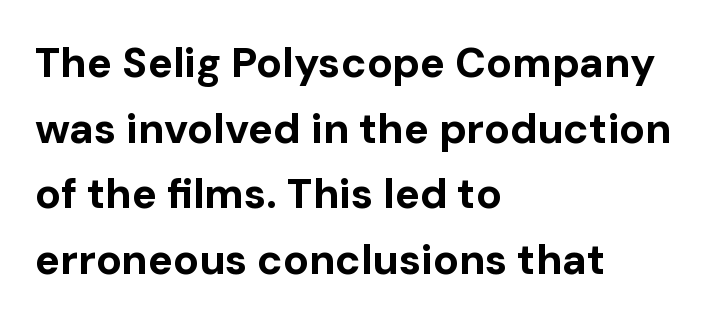
{"serif": "no", "italic": "no", "bold": "yes", "weight": "bold", "width": "normal", "stroke_contrast": "low", "x_height": "medium", "monospaced": "no", "underline": "no", "align": "left", "line_spacing": "normal", "line_spacing_ratio": 1.56, "letter_spacing": "normal", "letter_spacing_em": 0.0, "glyph_px": 42}
